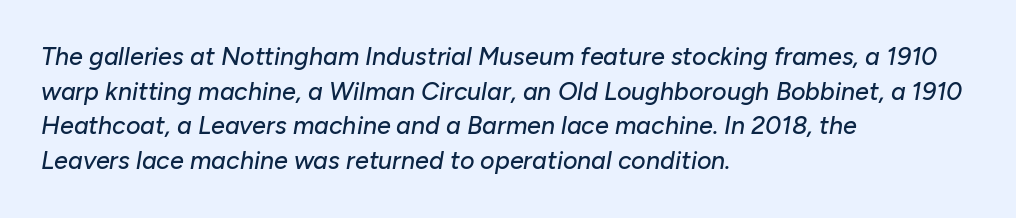
Q: Is the text italic (slanted)? A: Yes, it leans right by about 10 degrees.
Q: Is the text underlined? A: No.
Q: How is the paragraph aligned? A: Left-aligned.
Q: Is the spacing between letters normal or unusually wide? A: Normal.
Q: Is the spacing between lines tight, normal or loose? A: Normal.
